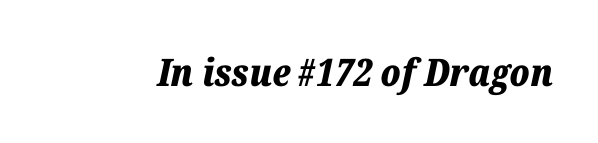
The image shows 38 px bold type, italic (leaning right); set normal letter spacing, not underlined; low stroke contrast and a medium x-height.
